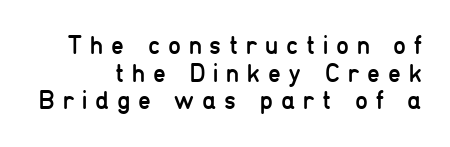
The image shows 26 px text type, upright; set tight line spacing (1.06x), unusually wide letter spacing (+0.3 em), not underlined.
